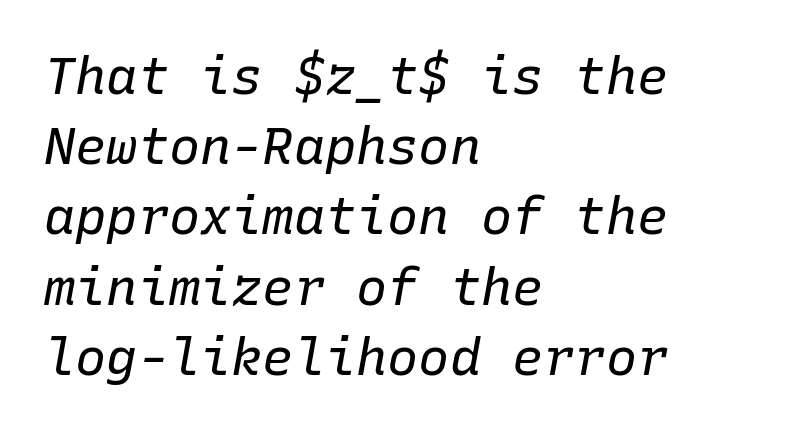
{"italic": "yes", "lean": "right", "slant_degrees": 10, "bold": "no", "weight": "regular", "width": "normal", "stroke_contrast": "low", "x_height": "medium", "monospaced": "yes", "underline": "no", "align": "left", "line_spacing": "normal", "line_spacing_ratio": 1.35, "letter_spacing": "normal", "letter_spacing_em": 0.0, "glyph_px": 52}
